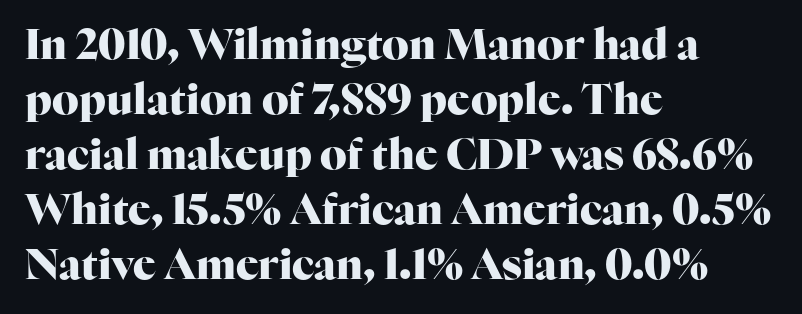
Evenly set lines give the paragraph a standard silhouette. Look at the tracking — it's just the regular setting, nothing added. Serifs: yes, visible at the terminals of the letterforms. Tall strokes in this sample are plumb rather than angled.
